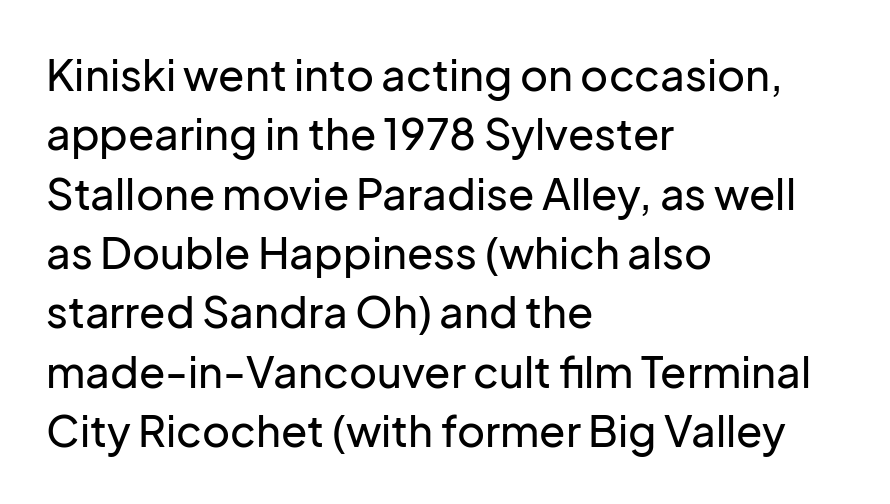
The image shows 43 px sans-serif type, upright; set left-aligned, normal line spacing (1.38x), normal letter spacing, not underlined; low stroke contrast and a medium x-height.
